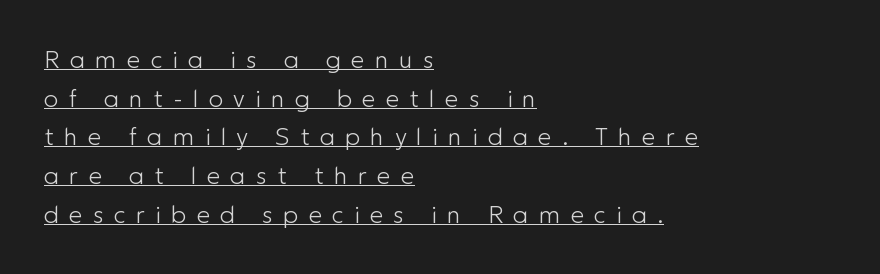
The image shows 24 px text type, upright; set left-aligned, normal line spacing (1.61x), unusually wide letter spacing (+0.43 em), underlined.
